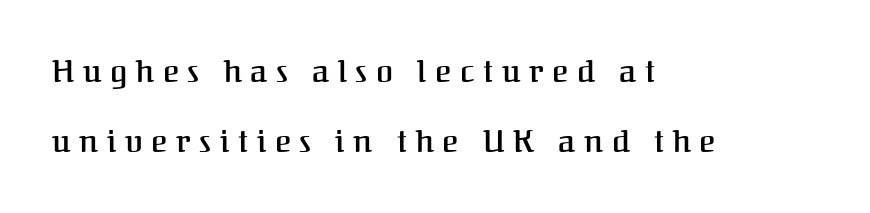
{"serif": "yes", "italic": "no", "bold": "semi", "weight": "semibold", "width": "normal", "stroke_contrast": "medium", "x_height": "medium", "monospaced": "no", "underline": "no", "align": "left", "line_spacing": "loose", "line_spacing_ratio": 2.25, "letter_spacing": "wide", "letter_spacing_em": 0.28, "glyph_px": 31}
